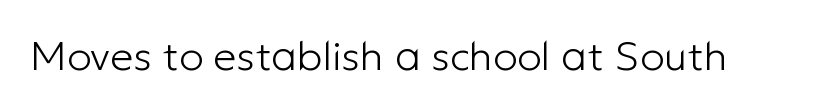
The image shows 41 px light sans-serif type, upright; set normal letter spacing, not underlined; low stroke contrast and a medium x-height.
